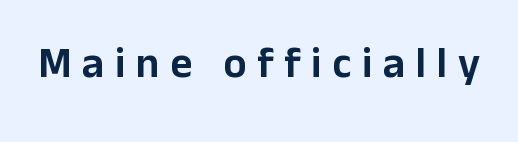
You could not count columns in this text — the font is proportionally spaced. I'd call this a sans setting — the letters go barefoot. The horizontal fit of the characters is loose and conspicuously gappy. Nobody drew a line under any word here. Italic? Not at all — the glyphs are vertical.
